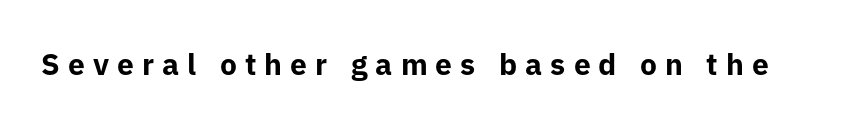
Q: Is the text bold? A: Yes.
Q: Is the text italic (slanted)? A: No, it is upright.
Q: Is the typeface a serif or a sans-serif typeface? A: Sans-serif.
Q: Is the text underlined? A: No.
Q: Is the spacing between letters normal or unusually wide? A: Unusually wide.
Q: Width (condensed, normal, or wide)? A: Normal.
Q: Stroke contrast? A: Low.
Q: x-height? A: Medium.
Q: Monospaced? A: No.
